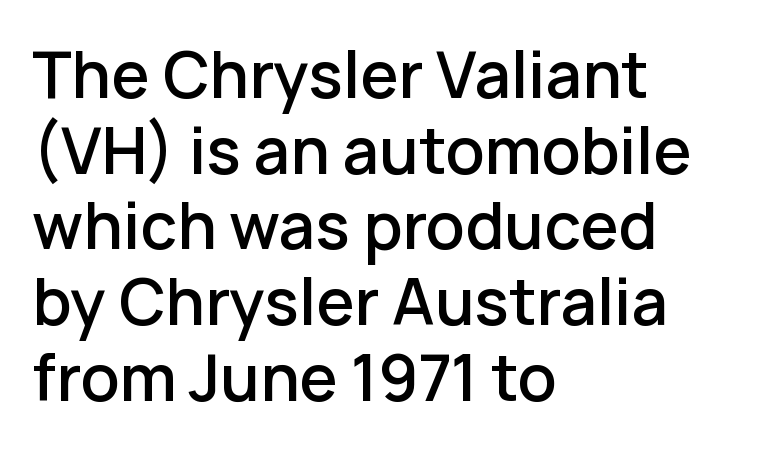
{"serif": "no", "italic": "no", "bold": "semi", "weight": "semibold", "width": "normal", "stroke_contrast": "low", "x_height": "medium", "monospaced": "no", "underline": "no", "align": "left", "line_spacing_ratio": 1.22, "letter_spacing": "normal", "letter_spacing_em": 0.0, "glyph_px": 62}
